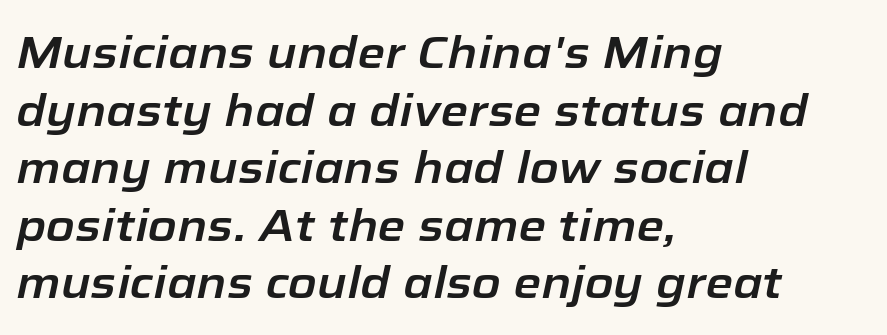
The rows are spaced the way most documents space them. These lines stack with their left ends in a neat column. Bare-footed words on every line. Here the designer chose a conventional face with non-uniform glyph widths.
